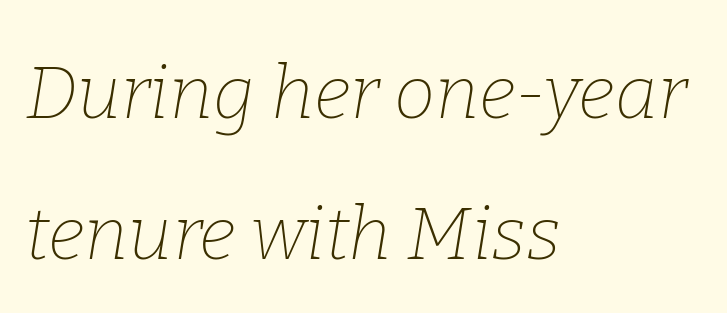
{"serif": "yes", "italic": "yes", "lean": "right", "slant_degrees": 9, "bold": "no", "weight": "thin", "width": "normal", "stroke_contrast": "low", "x_height": "medium", "monospaced": "no", "underline": "no", "align": "left", "line_spacing": "loose", "line_spacing_ratio": 1.91, "letter_spacing": "normal", "letter_spacing_em": 0.0, "glyph_px": 74}
